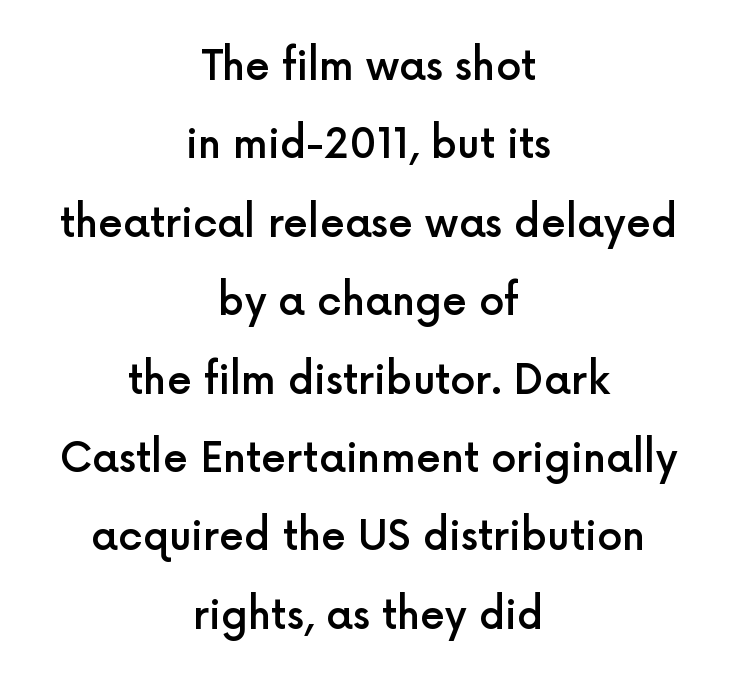
{"serif": "no", "italic": "no", "bold": "semi", "weight": "semibold", "width": "normal", "x_height": "medium", "monospaced": "no", "underline": "no", "align": "center", "line_spacing": "loose", "line_spacing_ratio": 1.96, "letter_spacing": "normal", "letter_spacing_em": 0.0, "glyph_px": 40}
